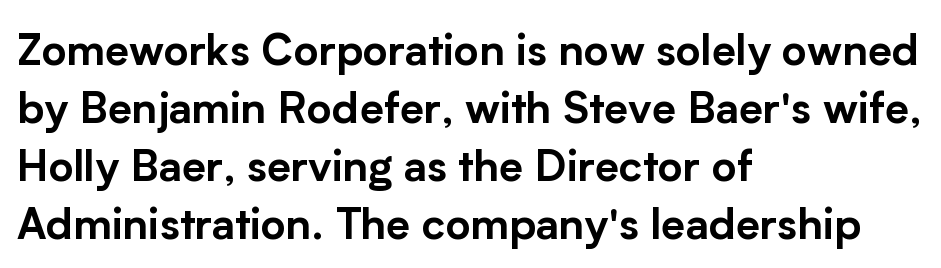
The image shows 43 px sans-serif type, upright; set left-aligned, normal line spacing (1.35x), normal letter spacing, not underlined; low stroke contrast and a medium x-height.
